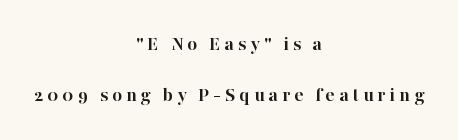
Q: Is the text bold? A: Yes.
Q: Is the text italic (slanted)? A: No, it is upright.
Q: Is the text underlined? A: No.
Q: How is the paragraph aligned? A: Centered.
Q: Is the spacing between lines tight, normal or loose? A: Loose.
